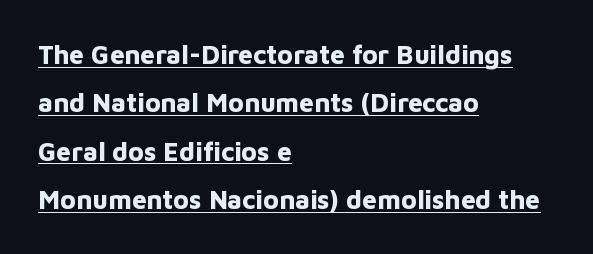
The rendering anchors every line to the left-hand side. How heavy is the stroke? Heavy — this is a bold. This sample uses plain, unmodified letter spacing. You can tell it's not italic because the verticals are truly vertical.
